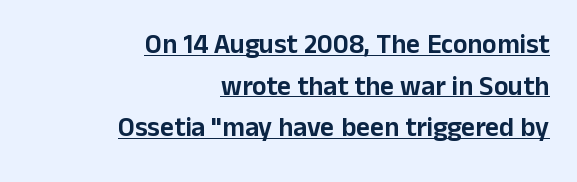
The space between consecutive lines is moderate. Look at the tracking — it's just the regular setting, nothing added. This sample carries an underscore along the baseline area. It's the straight-up-and-down kind of type. The typesetter chose a ragged-left arrangement here.
